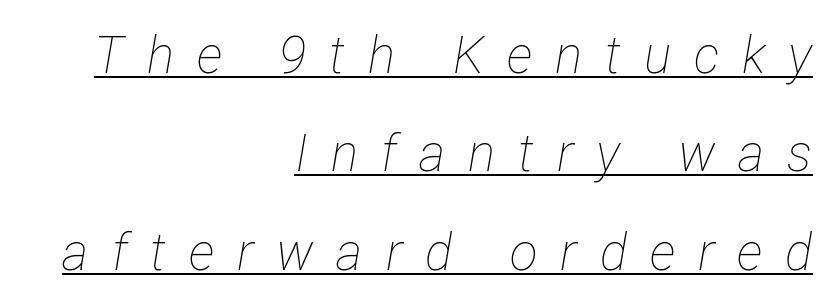
The image shows 51 px thin, condensed type, italic (leaning right); set right-aligned, loose line spacing (1.93x), unusually wide letter spacing (+0.45 em), underlined; low stroke contrast and a medium x-height.
